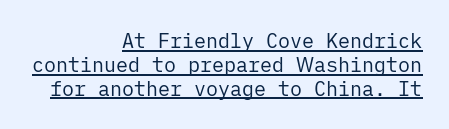
The lettering stays uniformly vertical, giving the passage a roman look. Does a line run under the words? Yes, clearly. The lines in this sample share a right terminus and differ only in where they begin. The strokes carry an ordinary text weight at most. Default kerning and tracking; the words read as compact shapes.
